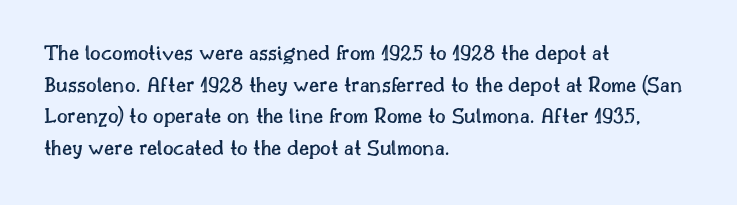
Q: Is the text italic (slanted)? A: No, it is upright.
Q: Is the text underlined? A: No.
Q: How is the paragraph aligned? A: Left-aligned.
Q: Is the spacing between letters normal or unusually wide? A: Normal.
Q: Is the spacing between lines tight, normal or loose? A: Normal.
